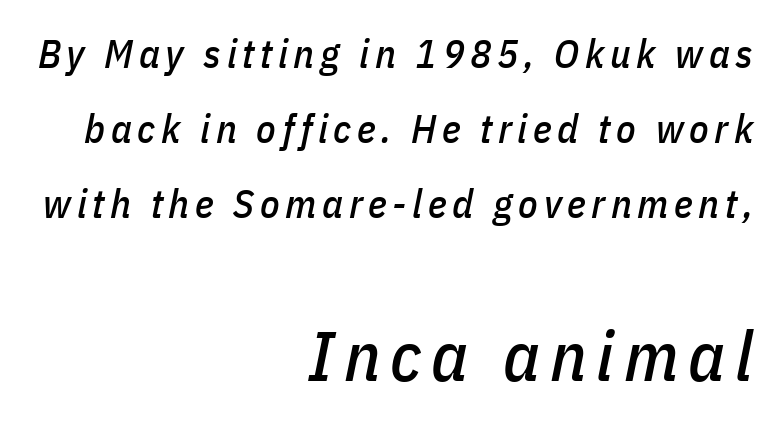
Q: Is the text italic (slanted)? A: Yes, it leans right by about 11 degrees.
Q: Is the text underlined? A: No.
Q: How is the paragraph aligned? A: Right-aligned.
Q: Which block of text is set in a larger size, the first (top) or the second (bottom)? A: The second (bottom) one.
Q: Width (condensed, normal, or wide)? A: Condensed.
Q: Stroke contrast? A: Low.
Q: x-height? A: Medium.
Q: Monospaced? A: No.
